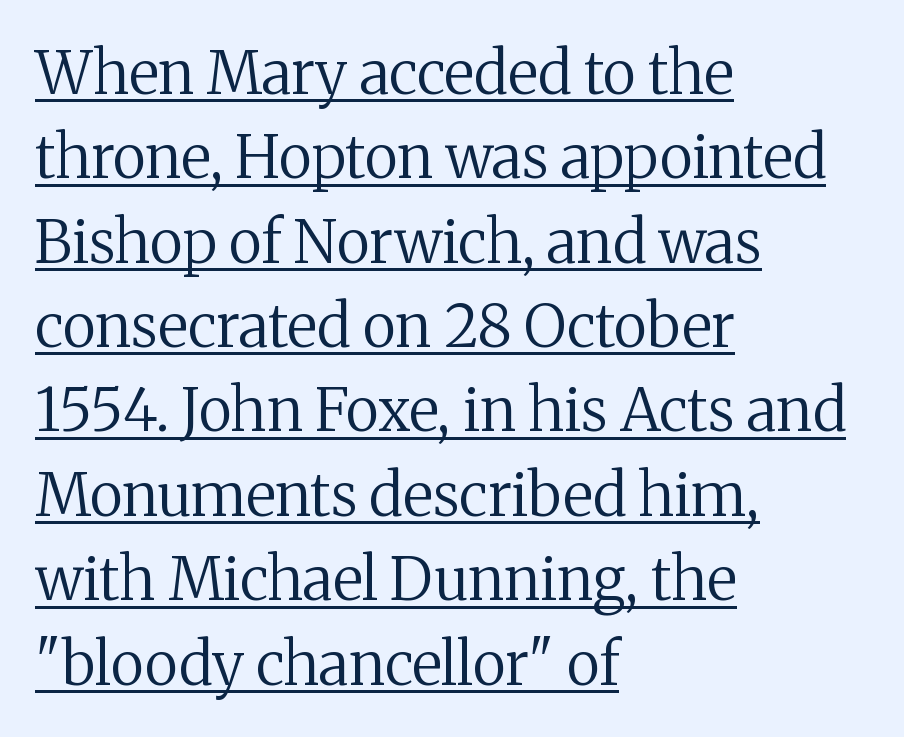
Compared with a centered layout, this one pins lines to the left instead. No italicization has been applied; the sample stays upright. Each stroke keeps to a modest, everyday thickness or less. This block has exactly the height ordinary leading produces. Underlining? Definitely there. Note: serifs present on the glyphs.
